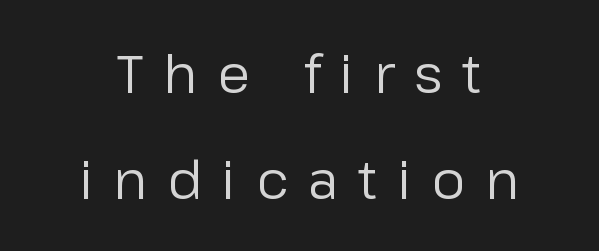
Q: Is the text bold? A: No.
Q: Is the text italic (slanted)? A: No, it is upright.
Q: Is the typeface a serif or a sans-serif typeface? A: Sans-serif.
Q: Is the text underlined? A: No.
Q: How is the paragraph aligned? A: Centered.
Q: Is the spacing between letters normal or unusually wide? A: Unusually wide.
Q: Is the spacing between lines tight, normal or loose? A: Loose.
Q: Width (condensed, normal, or wide)? A: Normal.
Q: Stroke contrast? A: Low.
Q: x-height? A: Medium.
Q: Monospaced? A: No.
